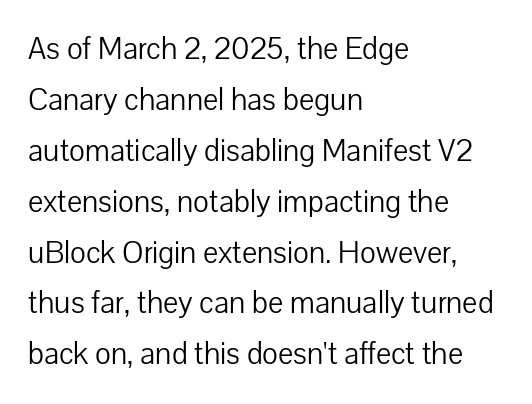
Letter spacing: default. The passage shown stacks its lines at a standard gap. Regarding serifs, this sample does without them. Caption: multi-line text, flush left, ragged right. The passage shown is typed in a proportional face where columns would drift.
